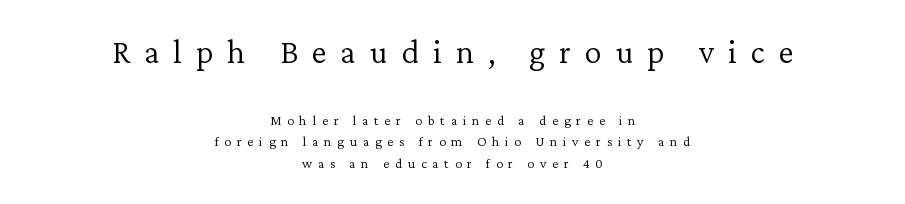
{"serif": "yes", "italic": "no", "bold": "no", "weight": "light", "width": "normal", "stroke_contrast": "low", "x_height": "medium", "monospaced": "no", "underline": "no", "align": "center", "line_spacing": "normal", "line_spacing_ratio": 1.54, "letter_spacing": "wide", "letter_spacing_em": 0.41, "larger_block": "first", "size_ratio": 2.43, "glyph_px": 34}
